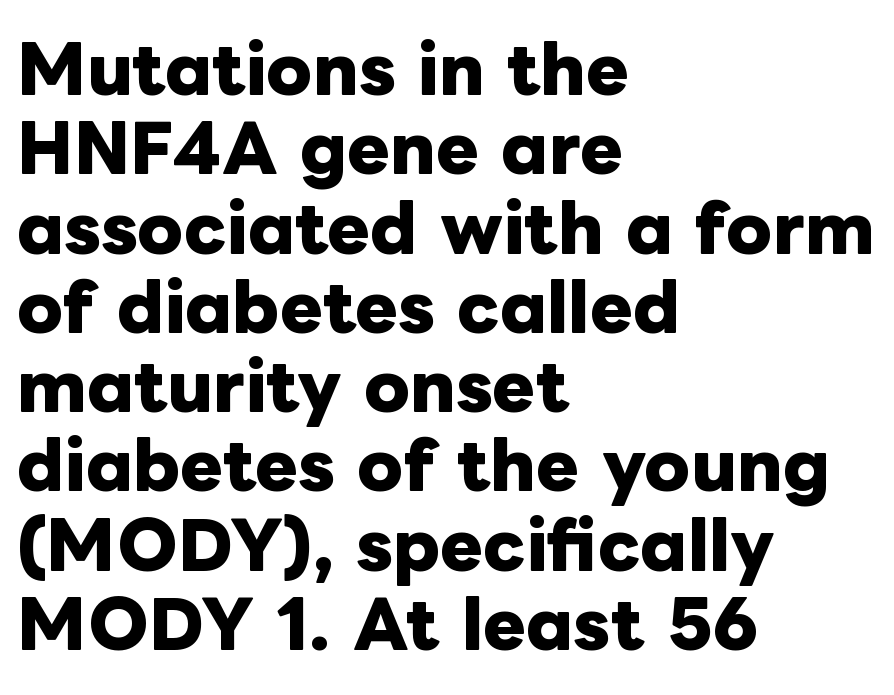
Q: Is the text bold? A: Yes.
Q: Is the text italic (slanted)? A: No, it is upright.
Q: Is the text underlined? A: No.
Q: How is the paragraph aligned? A: Left-aligned.
Q: Is the spacing between letters normal or unusually wide? A: Normal.
Q: Width (condensed, normal, or wide)? A: Normal.
Q: Stroke contrast? A: Low.
Q: x-height? A: Medium.
Q: Monospaced? A: No.
